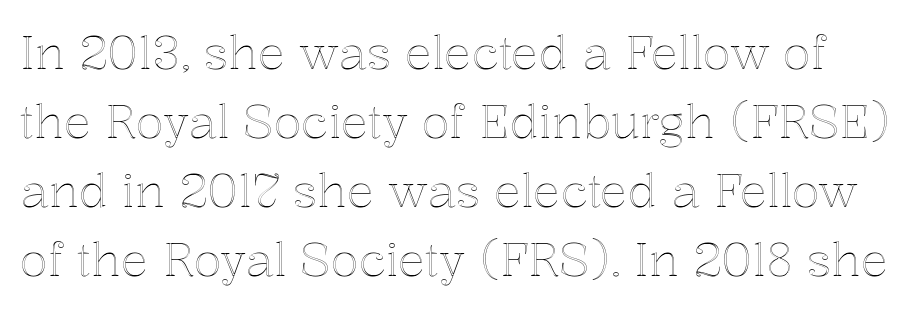
The image shows 46 px text type, upright; set normal line spacing (1.5x), normal letter spacing, not underlined; a medium x-height.
